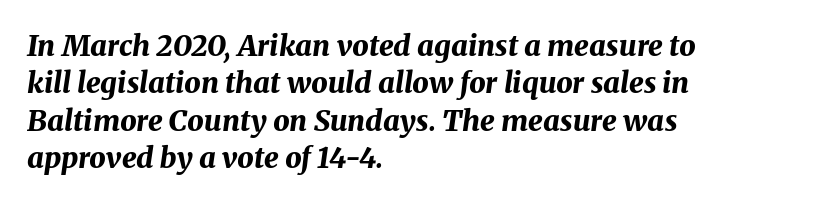
Q: Is the text bold? A: Yes.
Q: Is the text italic (slanted)? A: Yes, it leans right by about 8 degrees.
Q: Is the text underlined? A: No.
Q: How is the paragraph aligned? A: Left-aligned.
Q: Is the spacing between letters normal or unusually wide? A: Normal.
Q: Is the spacing between lines tight, normal or loose? A: Normal.
Q: Width (condensed, normal, or wide)? A: Normal.
Q: Stroke contrast? A: Medium.
Q: x-height? A: Medium.
Q: Monospaced? A: No.
